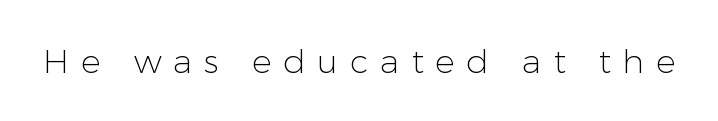
Note the varied advance widths — an 'i' is clearly narrower than an 'm'. These lines were composed using upright roman letters. Regarding serifs, this sample does without them. Check under the words: just untouched page. Caption: expanded tracking, letters set apart.
